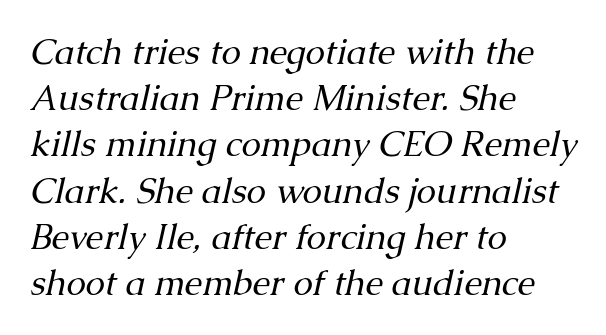
Looks like regular typesetting: each glyph gets only the width it needs. Quick note: interline space is typical. You can tell it's italic because the verticals aren't actually vertical. Layout note: lines flush left.
